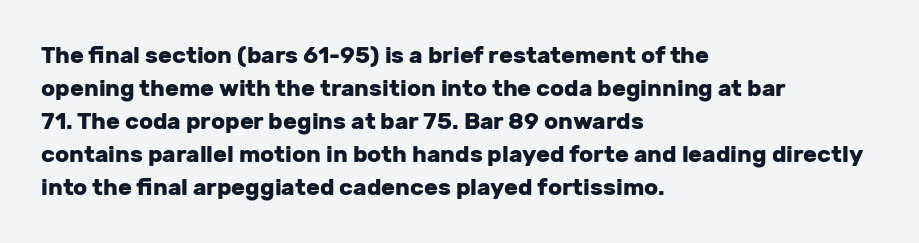
Q: Is the text bold? A: Yes.
Q: Is the text italic (slanted)? A: No, it is upright.
Q: Is the text underlined? A: No.
Q: How is the paragraph aligned? A: Left-aligned.
Q: Is the spacing between letters normal or unusually wide? A: Normal.
Q: Is the spacing between lines tight, normal or loose? A: Normal.
